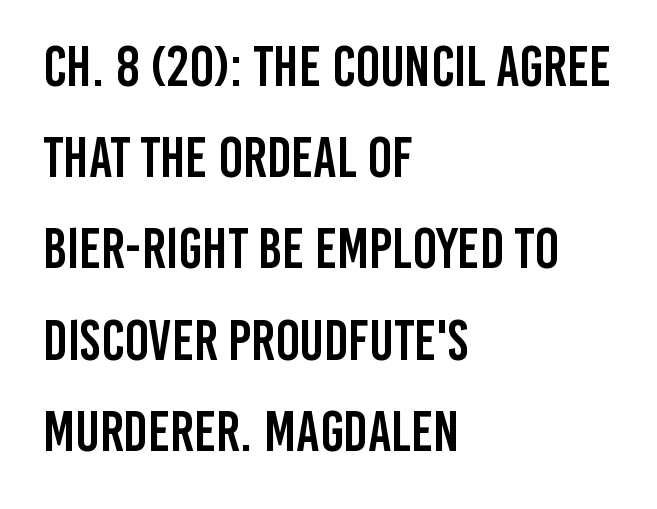
{"serif": "no", "italic": "no", "width": "condensed", "stroke_contrast": "low", "x_height": "large", "monospaced": "no", "underline": "no", "align": "left", "line_spacing": "normal", "line_spacing_ratio": 1.6, "letter_spacing": "normal", "letter_spacing_em": 0.0, "glyph_px": 57}
